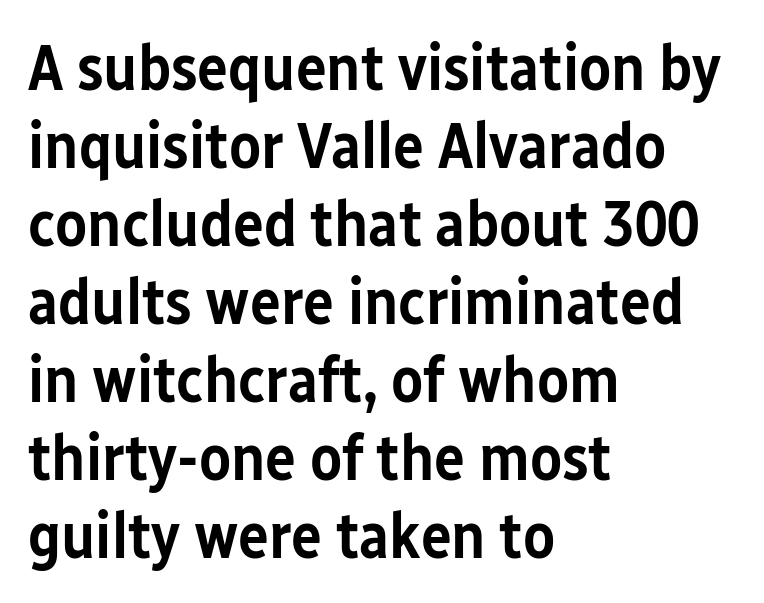
Q: Is the text bold? A: Semi-bold.
Q: Is the text italic (slanted)? A: No, it is upright.
Q: Is the typeface a serif or a sans-serif typeface? A: Sans-serif.
Q: Is the text underlined? A: No.
Q: How is the paragraph aligned? A: Left-aligned.
Q: Is the spacing between letters normal or unusually wide? A: Normal.
Q: Width (condensed, normal, or wide)? A: Condensed.
Q: Stroke contrast? A: Low.
Q: x-height? A: Medium.
Q: Monospaced? A: No.
